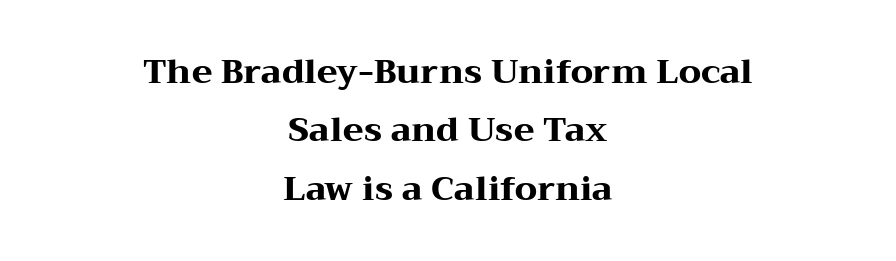
Q: Is the text bold? A: Yes.
Q: Is the text italic (slanted)? A: No, it is upright.
Q: Is the typeface a serif or a sans-serif typeface? A: Serif.
Q: Is the text underlined? A: No.
Q: How is the paragraph aligned? A: Centered.
Q: Is the spacing between letters normal or unusually wide? A: Normal.
Q: Width (condensed, normal, or wide)? A: Wide.
Q: Stroke contrast? A: Medium.
Q: x-height? A: Medium.
Q: Monospaced? A: No.
